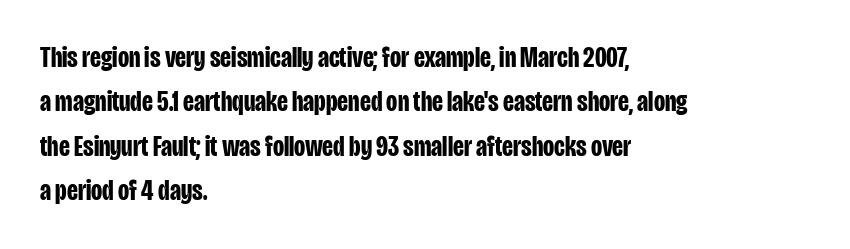
The image shows 29 px bold, condensed sans-serif type, upright; set left-aligned, normal line spacing (1.53x), normal letter spacing, not underlined; low stroke contrast and a large x-height.
